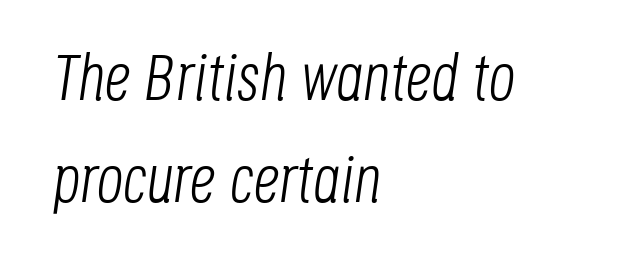
{"italic": "yes", "lean": "right", "slant_degrees": 8, "bold": "no", "weight": "light", "width": "condensed", "stroke_contrast": "low", "x_height": "large", "monospaced": "no", "underline": "no", "align": "left", "line_spacing": "normal", "line_spacing_ratio": 1.55, "letter_spacing": "normal", "letter_spacing_em": 0.0, "glyph_px": 66}
